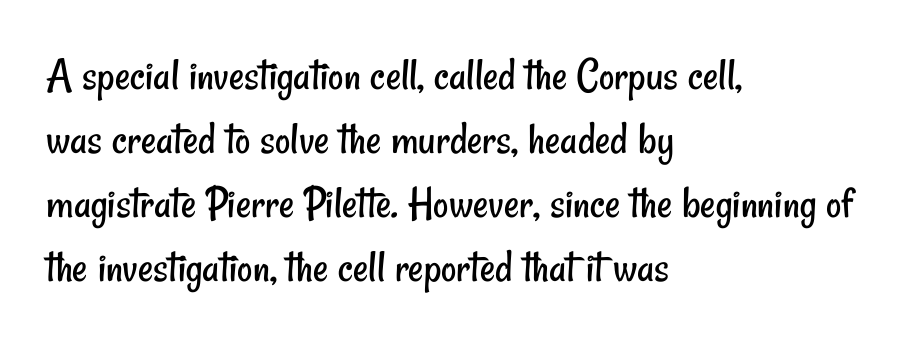
Note the varied advance widths — an 'i' is clearly narrower than an 'm'. Nobody touched the tracking dial on this one. If you drew a ruler down the left edge, every line would touch it. Stem width sits at or under what a default text font uses.
